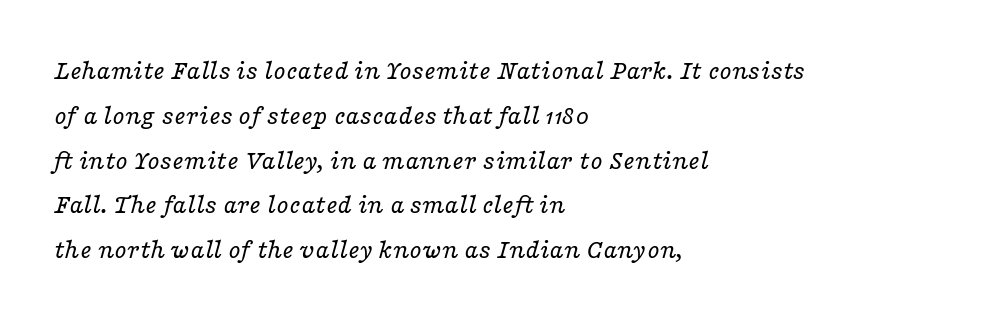
{"serif": "yes", "italic": "yes", "lean": "right", "slant_degrees": 16, "bold": "no", "weight": "regular", "width": "wide", "stroke_contrast": "low", "x_height": "medium", "monospaced": "no", "underline": "no", "align": "left", "line_spacing": "normal", "line_spacing_ratio": 1.6, "letter_spacing": "normal", "letter_spacing_em": 0.0, "glyph_px": 28}
